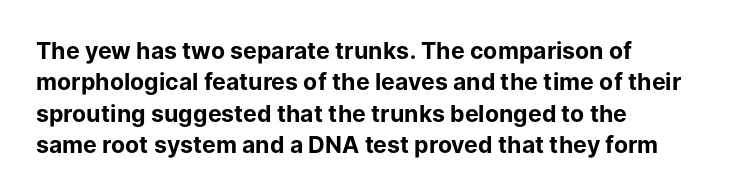
Q: Is the text bold? A: Yes.
Q: Is the text italic (slanted)? A: No, it is upright.
Q: Is the text underlined? A: No.
Q: How is the paragraph aligned? A: Left-aligned.
Q: Is the spacing between letters normal or unusually wide? A: Normal.
Q: Is the spacing between lines tight, normal or loose? A: Normal.
